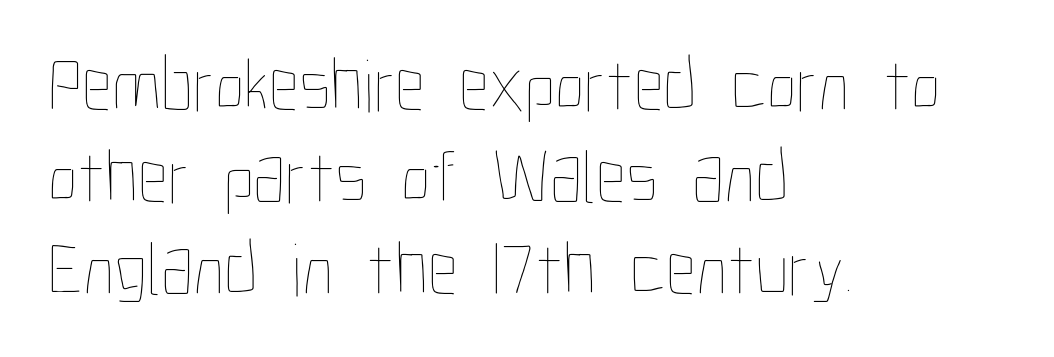
The image shows 76 px thin, condensed type, upright; set left-aligned, line spacing 1.21x, normal letter spacing, not underlined; low stroke contrast and a medium x-height.
